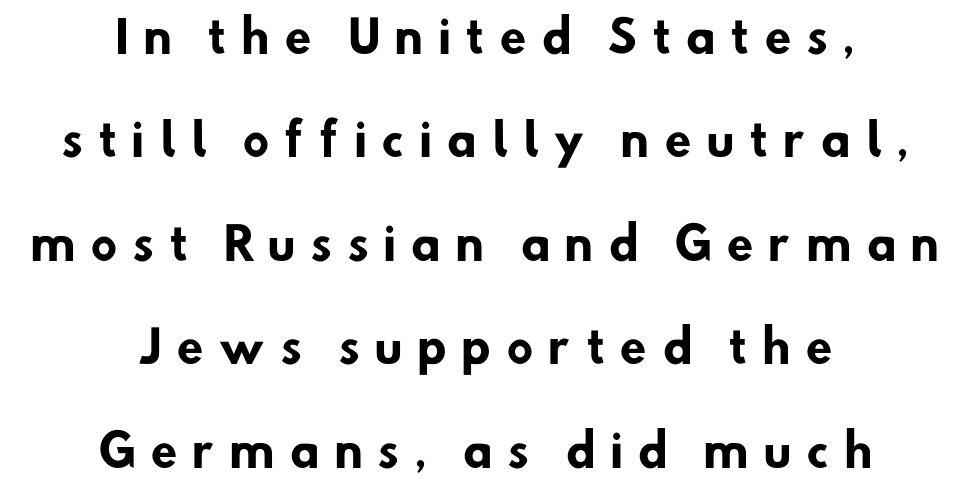
Q: Is the text bold? A: Yes.
Q: Is the typeface a serif or a sans-serif typeface? A: Sans-serif.
Q: Is the text underlined? A: No.
Q: How is the paragraph aligned? A: Centered.
Q: Is the spacing between letters normal or unusually wide? A: Unusually wide.
Q: Is the spacing between lines tight, normal or loose? A: Loose.
Q: Width (condensed, normal, or wide)? A: Normal.
Q: Stroke contrast? A: Low.
Q: x-height? A: Small.
Q: Monospaced? A: No.
